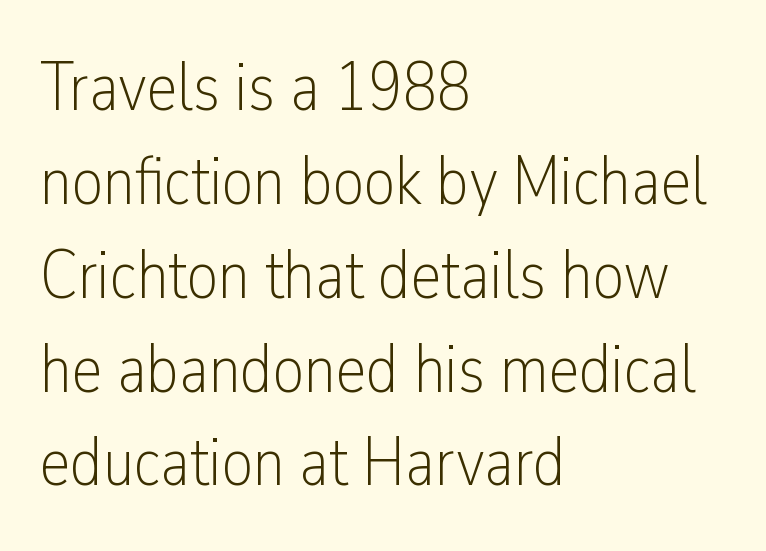
Q: Is the text bold? A: No.
Q: Is the text italic (slanted)? A: No, it is upright.
Q: Is the typeface a serif or a sans-serif typeface? A: Sans-serif.
Q: Is the text underlined? A: No.
Q: How is the paragraph aligned? A: Left-aligned.
Q: Is the spacing between letters normal or unusually wide? A: Normal.
Q: Is the spacing between lines tight, normal or loose? A: Normal.
Q: Width (condensed, normal, or wide)? A: Condensed.
Q: Stroke contrast? A: Low.
Q: x-height? A: Medium.
Q: Monospaced? A: No.
